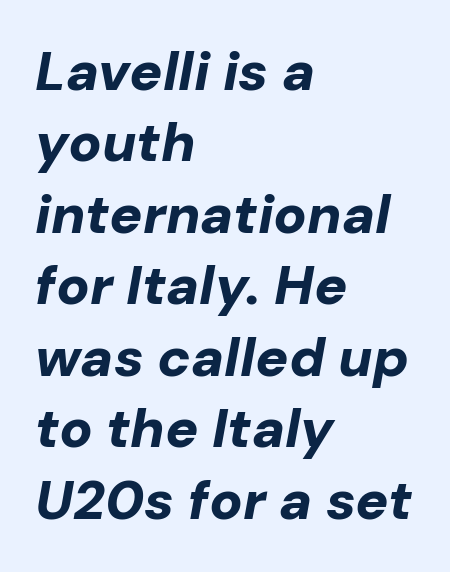
The passage shown leans; its letterforms are oblique. Reading down the column, the eye jumps a familiar distance to each next line. Words float on clear page, feet unadorned. This rendering uses left alignment, leaving the right contour irregular. Strong, thick strokes mark this as bold type.
